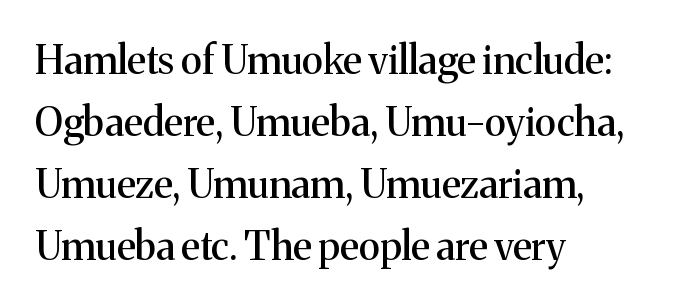
The letters sit at their default tracking, neither squeezed nor spread. The rendering anchors every line to the left-hand side. When letters stand straight like this, we call the style roman or upright. Reading down the column, the eye jumps a familiar distance to each next line. Varying glyph widths throughout — classic text-font behaviour. Check the space under the baseline: it is left empty.
